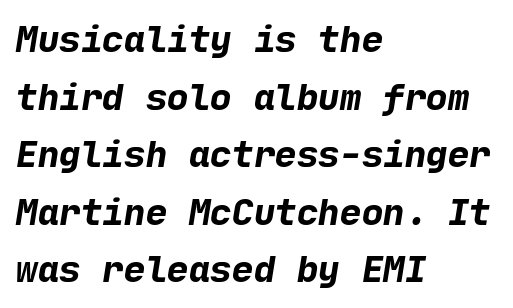
{"serif": "no", "bold": "yes", "weight": "bold", "width": "normal", "stroke_contrast": "low", "x_height": "medium", "underline": "no", "align": "left", "line_spacing": "normal", "line_spacing_ratio": 1.6, "letter_spacing": "normal", "letter_spacing_em": 0.0, "glyph_px": 36}
